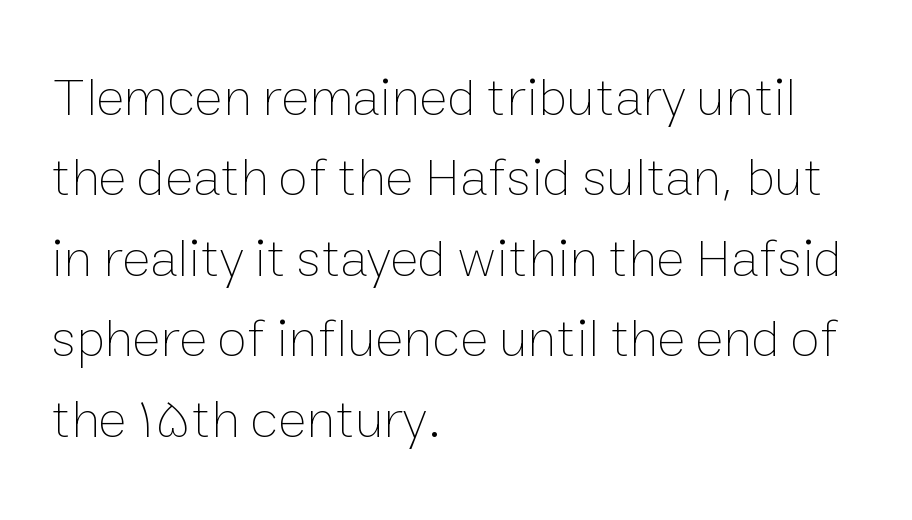
Q: Is the text bold? A: No.
Q: Is the text italic (slanted)? A: No, it is upright.
Q: Is the text underlined? A: No.
Q: How is the paragraph aligned? A: Left-aligned.
Q: Is the spacing between letters normal or unusually wide? A: Normal.
Q: Is the spacing between lines tight, normal or loose? A: Normal.
Q: Width (condensed, normal, or wide)? A: Normal.
Q: Stroke contrast? A: Low.
Q: x-height? A: Medium.
Q: Monospaced? A: No.
